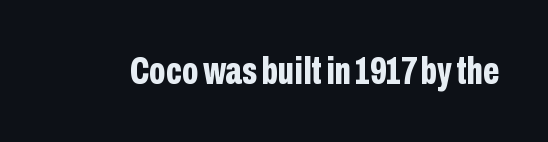
{"serif": "no", "italic": "no", "bold": "yes", "weight": "bold", "width": "condensed", "stroke_contrast": "low", "x_height": "medium", "monospaced": "no", "underline": "no", "letter_spacing": "normal", "letter_spacing_em": 0.0, "glyph_px": 39}
